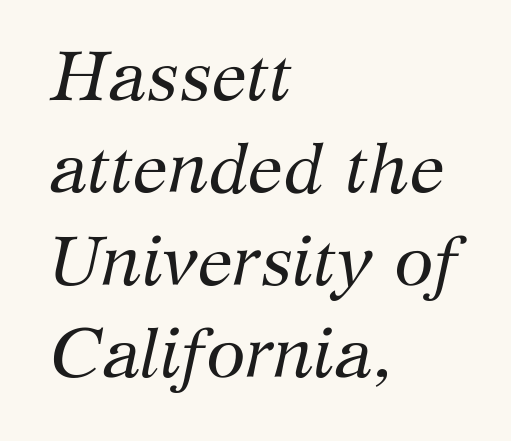
I'd call this a serif setting — the letters wear small feet. Each letter keeps its own natural width here, so spacing adapts to shape. Posture: slanted. Caption: face not bold, strokes unweighted. The gaps between neighbouring characters are ordinary and unremarkable. Layout note: lines flush left.
